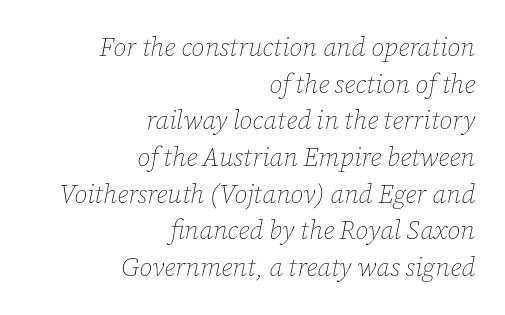
Q: Is the text bold? A: No.
Q: Is the text italic (slanted)? A: Yes, it leans right by about 12 degrees.
Q: Is the text underlined? A: No.
Q: How is the paragraph aligned? A: Right-aligned.
Q: Is the spacing between letters normal or unusually wide? A: Normal.
Q: Is the spacing between lines tight, normal or loose? A: Normal.
